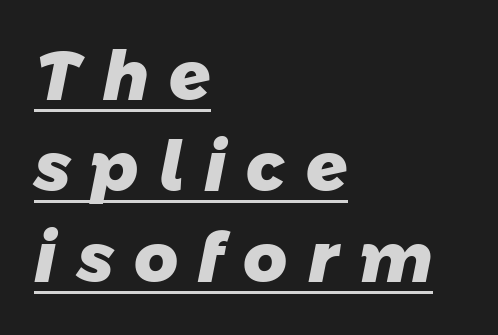
Q: Is the text bold? A: Yes.
Q: Is the typeface a serif or a sans-serif typeface? A: Sans-serif.
Q: Is the text underlined? A: Yes.
Q: How is the paragraph aligned? A: Left-aligned.
Q: Is the spacing between letters normal or unusually wide? A: Unusually wide.
Q: Is the spacing between lines tight, normal or loose? A: Normal.
Q: Width (condensed, normal, or wide)? A: Normal.
Q: Stroke contrast? A: Low.
Q: x-height? A: Medium.
Q: Monospaced? A: No.
